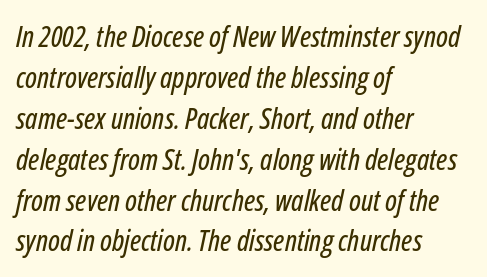
{"italic": "yes", "lean": "right", "slant_degrees": 12, "width": "condensed", "stroke_contrast": "low", "x_height": "medium", "monospaced": "no", "underline": "no", "align": "left", "line_spacing": "normal", "line_spacing_ratio": 1.41, "letter_spacing": "normal", "letter_spacing_em": 0.0, "glyph_px": 29}
